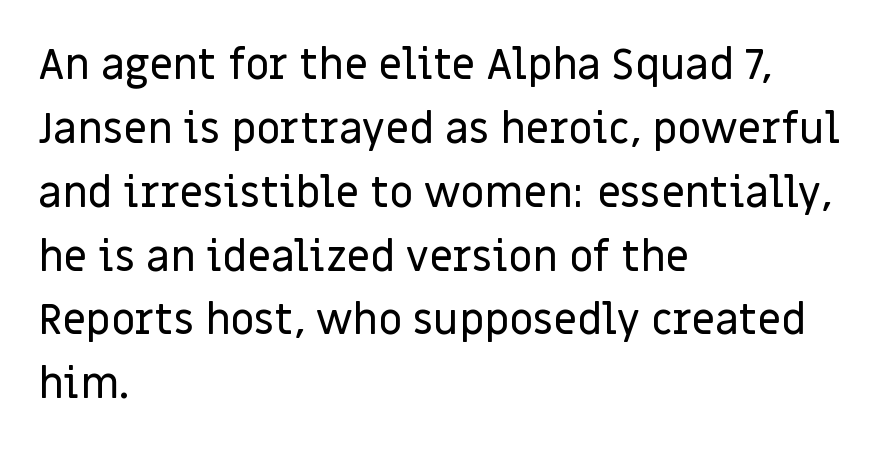
Character widths vary here, with narrow letters taking less room than wide ones. Italic: no, the glyphs are upright roman. The specimen omits any rule beneath the text block's lines. Glyph-to-glyph distance matches everyday printed text. The designer went with a sans here, leaving each stem footless. The rendering anchors every line to the left-hand side.
